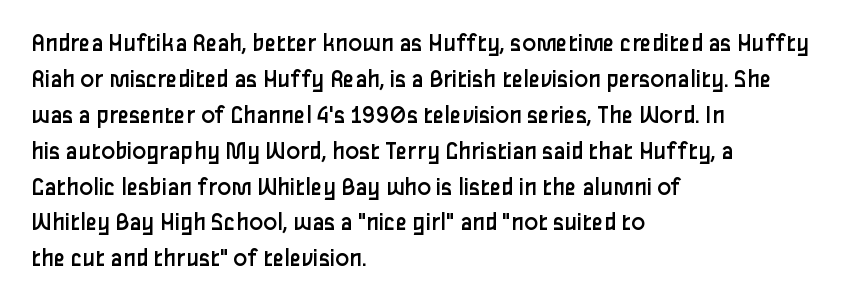
Q: Is the text bold? A: No.
Q: Is the text italic (slanted)? A: No, it is upright.
Q: Is the text underlined? A: No.
Q: How is the paragraph aligned? A: Left-aligned.
Q: Is the spacing between letters normal or unusually wide? A: Normal.
Q: Is the spacing between lines tight, normal or loose? A: Normal.
